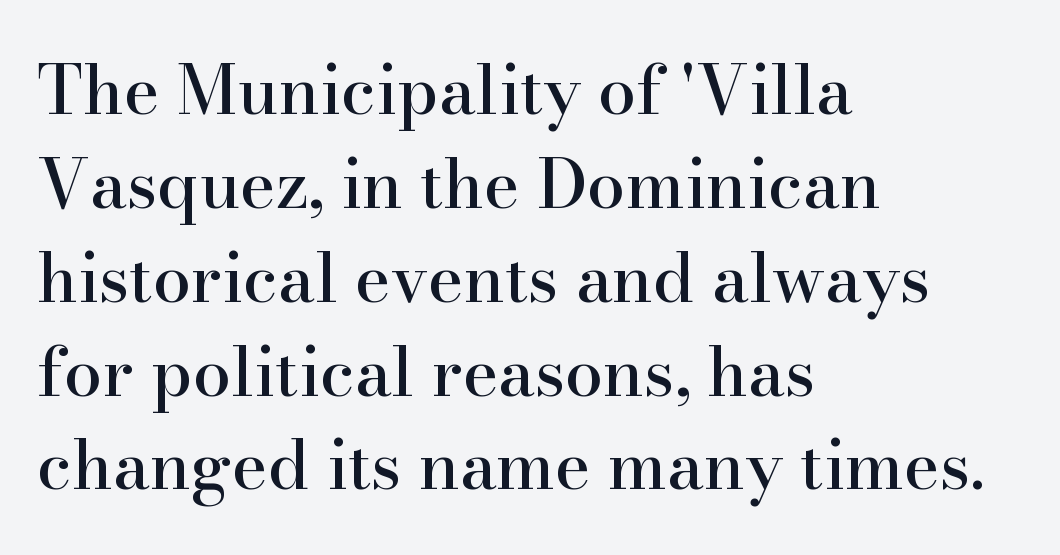
The text block is weighted toward the left margin, trailing off unevenly rightward. Look at the bottom of the vertical strokes: they flare into serifs here. Honestly, the letter spacing is just normal — you wouldn't notice it. Notice how the stems are strictly vertical — no italics here. Beneath every word, the page is bare.
